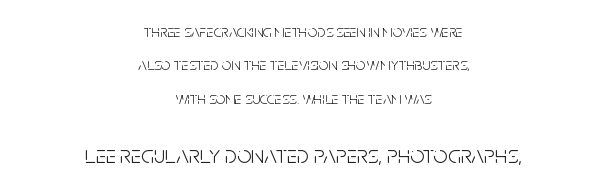
The image shows 25 px text type, upright; set centered, loose line spacing (1.96x), normal letter spacing, not underlined; the second (bottom) block is 1.47x larger.
